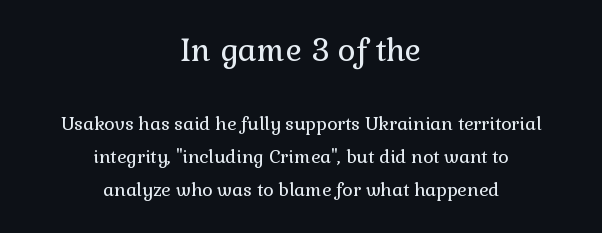
{"serif": "yes", "italic": "no", "bold": "no", "weight": "regular", "width": "normal", "x_height": "medium", "monospaced": "no", "underline": "no", "align": "center", "line_spacing_ratio": 1.84, "letter_spacing": "normal", "letter_spacing_em": 0.0, "larger_block": "first", "size_ratio": 1.72, "glyph_px": 31}
